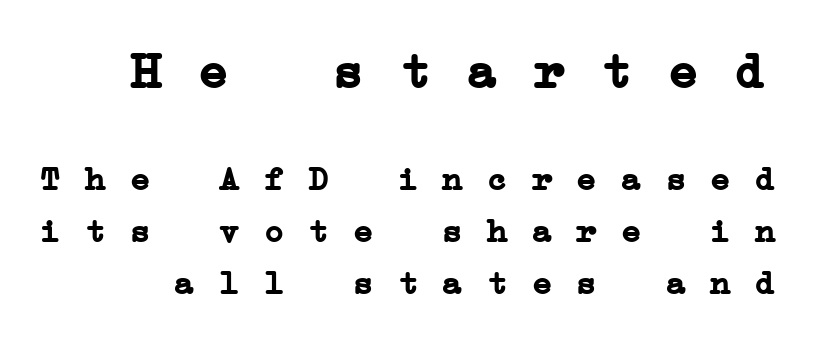
{"serif": "yes", "bold": "yes", "weight": "semibold", "width": "wide", "stroke_contrast": "low", "x_height": "medium", "monospaced": "yes", "underline": "no", "line_spacing": "normal", "line_spacing_ratio": 1.52, "larger_block": "first", "size_ratio": 1.5, "glyph_px": 51}
